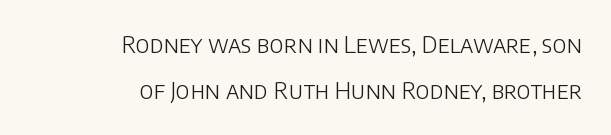
Bare-footed words on every line. Reading down the block, your eye finds every line finishing at a fixed right position. Is the letter spacing exaggerated? No — it looks like the ordinary default. Italic: no, the glyphs are upright roman. A typesetter would call this leading open, well beyond the default. The letters look calm and open, with moderate or lighter stems.
